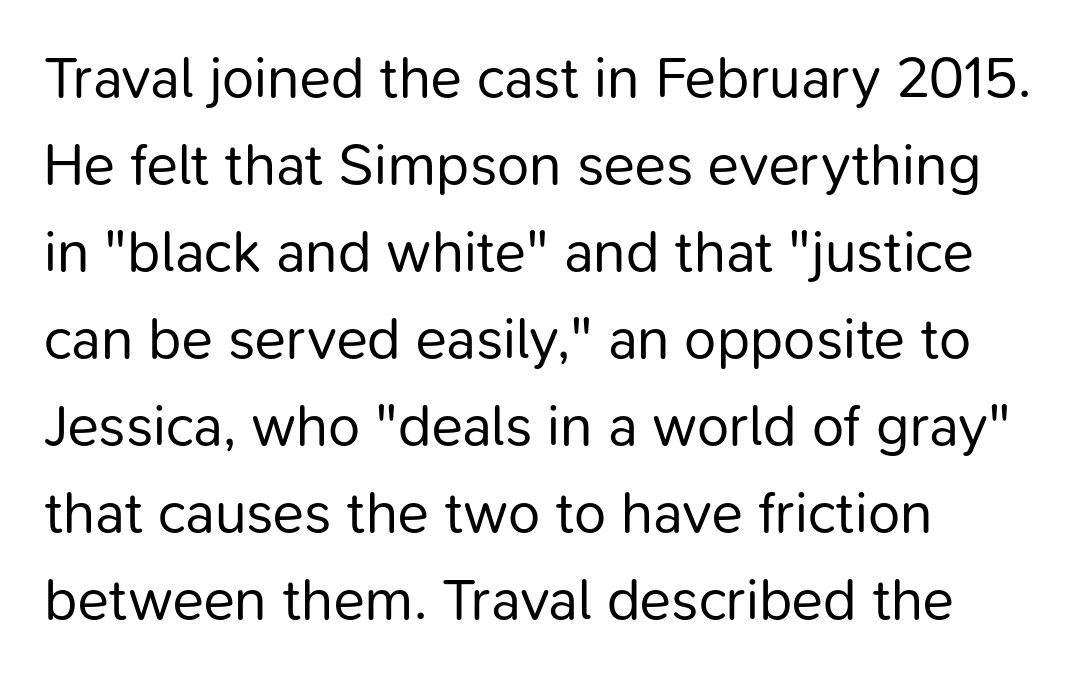
The image shows 58 px regular-weight sans-serif type, upright; set left-aligned, normal line spacing (1.5x), normal letter spacing, not underlined; low stroke contrast and a medium x-height.
